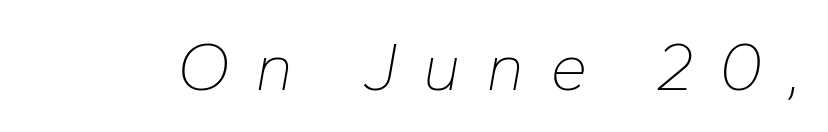
{"italic": "yes", "lean": "right", "slant_degrees": 10, "bold": "no", "weight": "thin", "width": "normal", "stroke_contrast": "low", "x_height": "medium", "monospaced": "no", "underline": "no", "letter_spacing": "wide", "letter_spacing_em": 0.37, "glyph_px": 68}
